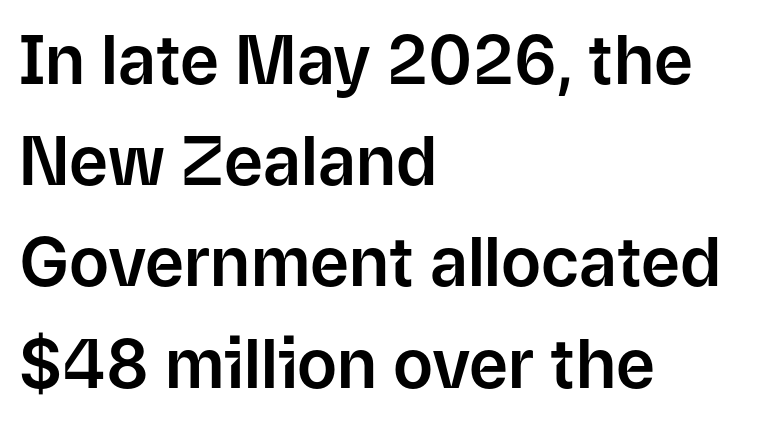
{"serif": "no", "italic": "no", "width": "normal", "stroke_contrast": "low", "x_height": "medium", "monospaced": "no", "underline": "no", "align": "left", "line_spacing": "normal", "line_spacing_ratio": 1.51, "letter_spacing": "normal", "letter_spacing_em": 0.0, "glyph_px": 67}
